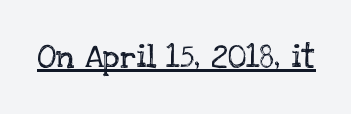
The rendering shows small feet on the letterforms — a serif design. Looks like someone drew a line under every word here. Nope, not italic — everything's standing straight. Unbolded letterforms with no extra heft. Spacing verdict: proportional, widths tailored to each character. Letter spacing: default.
